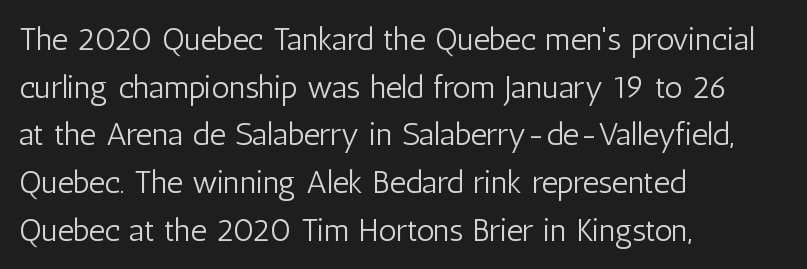
Q: Is the text bold? A: No.
Q: Is the text italic (slanted)? A: No, it is upright.
Q: Is the typeface a serif or a sans-serif typeface? A: Sans-serif.
Q: Is the text underlined? A: No.
Q: How is the paragraph aligned? A: Left-aligned.
Q: Is the spacing between letters normal or unusually wide? A: Normal.
Q: Is the spacing between lines tight, normal or loose? A: Normal.
Q: Width (condensed, normal, or wide)? A: Condensed.
Q: Stroke contrast? A: Low.
Q: x-height? A: Medium.
Q: Monospaced? A: No.
